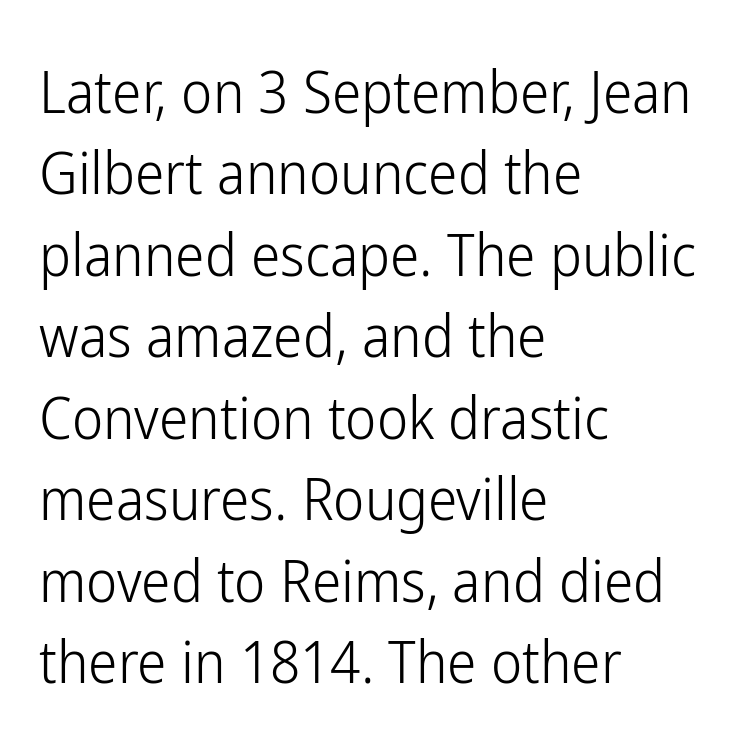
{"serif": "no", "italic": "no", "bold": "no", "weight": "light", "width": "condensed", "stroke_contrast": "low", "x_height": "medium", "monospaced": "no", "underline": "no", "align": "left", "line_spacing": "normal", "line_spacing_ratio": 1.38, "letter_spacing": "normal", "letter_spacing_em": 0.0, "glyph_px": 59}
